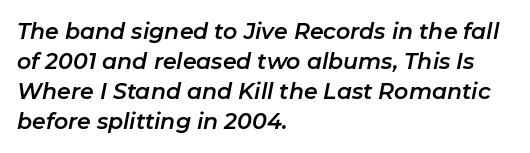
The image shows 22 px text type, italic (leaning right); set left-aligned, normal line spacing (1.37x), normal letter spacing, not underlined.
